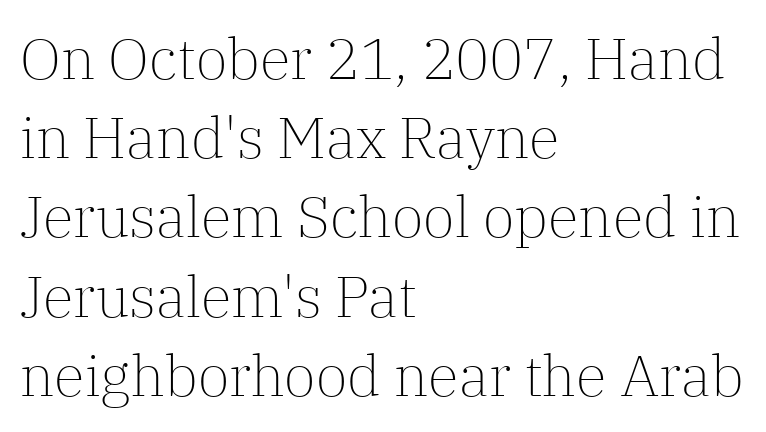
Q: Is the text bold? A: No.
Q: Is the text italic (slanted)? A: No, it is upright.
Q: Is the typeface a serif or a sans-serif typeface? A: Serif.
Q: Is the text underlined? A: No.
Q: How is the paragraph aligned? A: Left-aligned.
Q: Is the spacing between letters normal or unusually wide? A: Normal.
Q: Is the spacing between lines tight, normal or loose? A: Normal.
Q: Width (condensed, normal, or wide)? A: Normal.
Q: Stroke contrast? A: Low.
Q: x-height? A: Medium.
Q: Monospaced? A: No.
